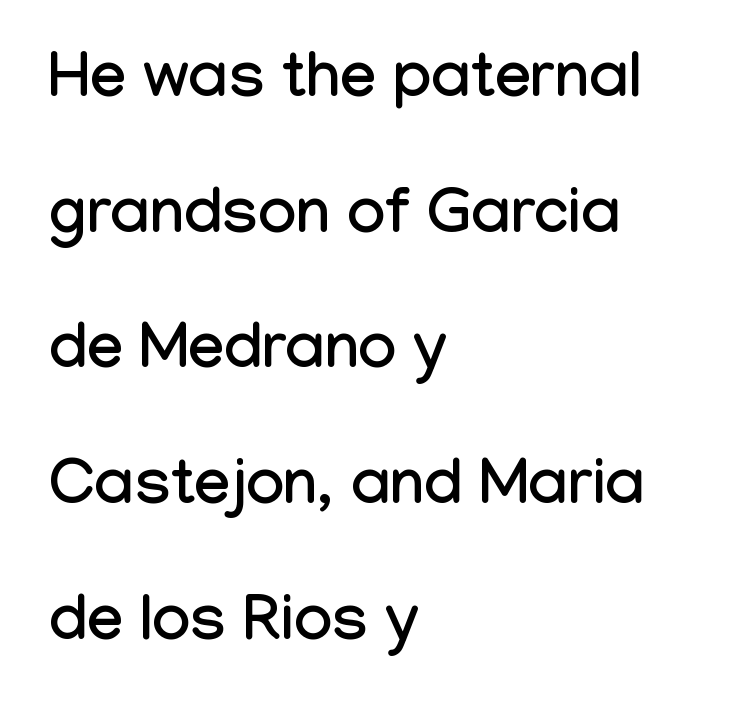
Q: Is the text italic (slanted)? A: No, it is upright.
Q: Is the typeface a serif or a sans-serif typeface? A: Sans-serif.
Q: Is the text underlined? A: No.
Q: How is the paragraph aligned? A: Left-aligned.
Q: Is the spacing between letters normal or unusually wide? A: Normal.
Q: Is the spacing between lines tight, normal or loose? A: Loose.
Q: Width (condensed, normal, or wide)? A: Condensed.
Q: Stroke contrast? A: Low.
Q: x-height? A: Medium.
Q: Monospaced? A: No.
